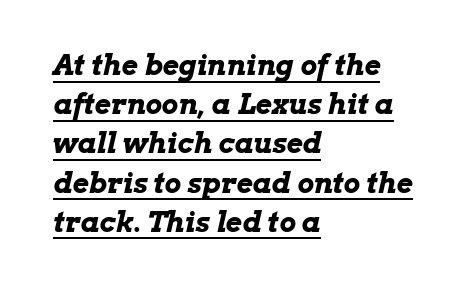
{"italic": "yes", "lean": "right", "slant_degrees": 13, "bold": "yes", "weight": "bold", "width": "wide", "stroke_contrast": "low", "x_height": "medium", "monospaced": "no", "underline": "yes", "align": "left", "line_spacing": "normal", "line_spacing_ratio": 1.4, "letter_spacing": "normal", "letter_spacing_em": 0.0, "glyph_px": 28}
